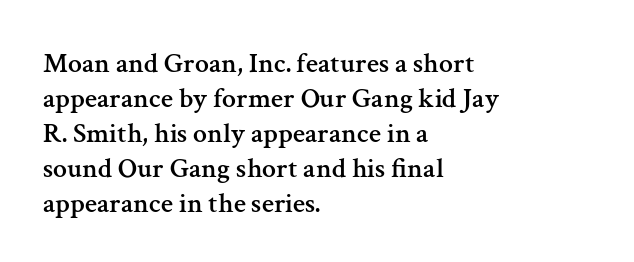
Q: Is the text italic (slanted)? A: No, it is upright.
Q: Is the typeface a serif or a sans-serif typeface? A: Serif.
Q: Is the text underlined? A: No.
Q: How is the paragraph aligned? A: Left-aligned.
Q: Is the spacing between letters normal or unusually wide? A: Normal.
Q: Is the spacing between lines tight, normal or loose? A: Normal.
Q: Width (condensed, normal, or wide)? A: Normal.
Q: Stroke contrast? A: Medium.
Q: x-height? A: Medium.
Q: Monospaced? A: No.
